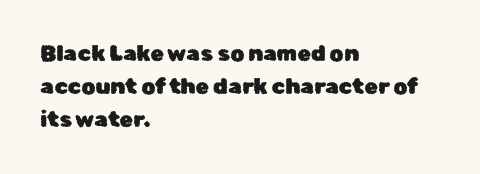
These lines keep a tight, regular rhythm from letter to letter. Vertical spacing — default. No word sits above an underline. The setting favours the left margin, as ordinary paragraphs usually do. The font's upright variant was chosen for this text.
